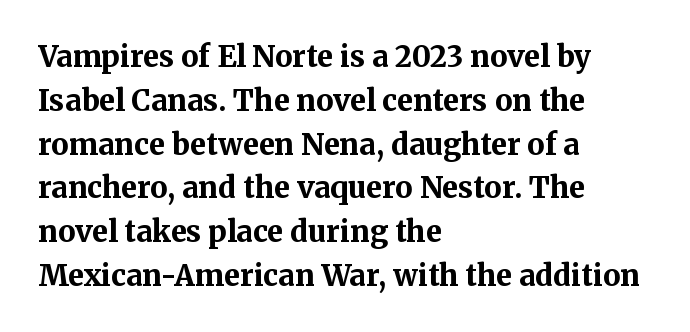
The image shows 29 px bold serif type, upright; set left-aligned, normal line spacing (1.51x), normal letter spacing, not underlined; medium stroke contrast and a medium x-height.
